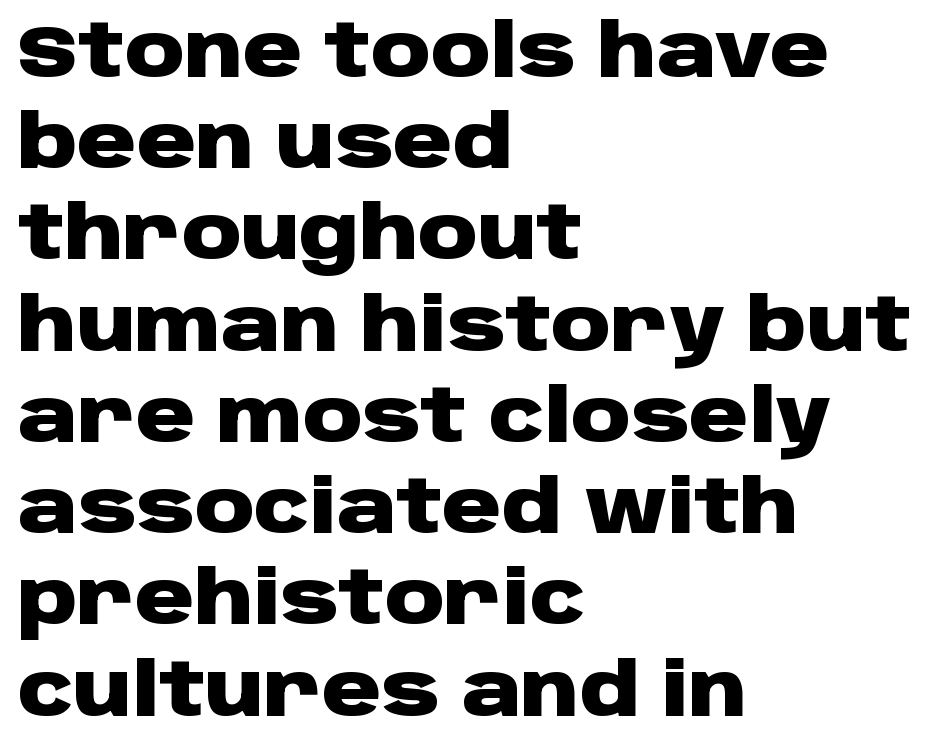
The image shows 73 px heavy, wide sans-serif type, upright; set left-aligned, normal line spacing (1.25x), normal letter spacing, not underlined; low stroke contrast and a large x-height.
